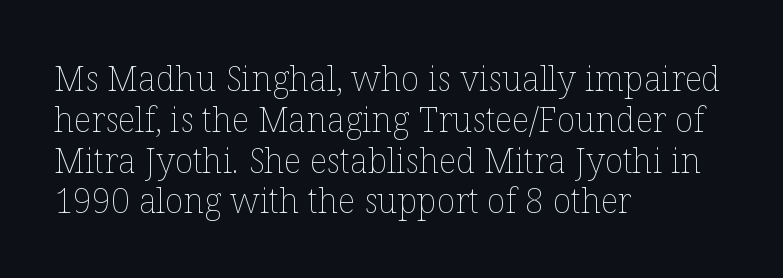
Q: Is the text bold? A: No.
Q: Is the text italic (slanted)? A: No, it is upright.
Q: Is the text underlined? A: No.
Q: How is the paragraph aligned? A: Left-aligned.
Q: Is the spacing between letters normal or unusually wide? A: Normal.
Q: Width (condensed, normal, or wide)? A: Normal.
Q: Stroke contrast? A: Low.
Q: x-height? A: Medium.
Q: Monospaced? A: No.
